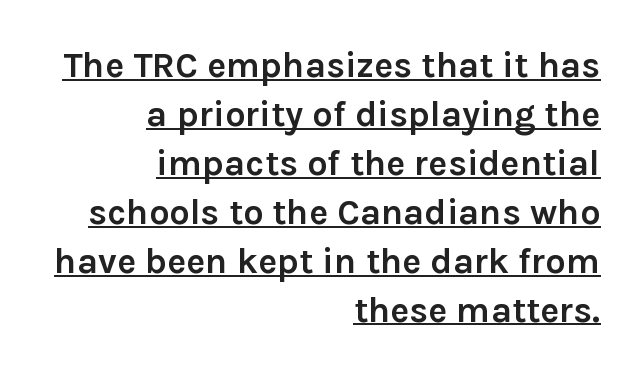
{"serif": "no", "italic": "no", "bold": "yes", "weight": "semibold", "width": "normal", "stroke_contrast": "low", "x_height": "medium", "monospaced": "no", "underline": "yes", "align": "right", "line_spacing": "normal", "line_spacing_ratio": 1.36, "letter_spacing": "normal", "letter_spacing_em": 0.0, "glyph_px": 36}
